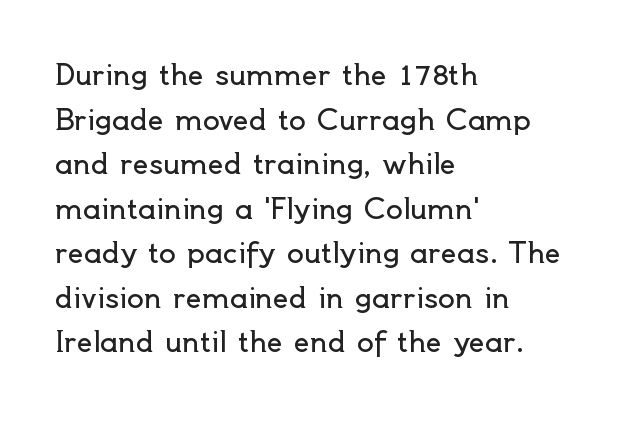
The image shows 28 px regular-weight sans-serif type, upright; set left-aligned, normal line spacing (1.59x), normal letter spacing, not underlined; a small x-height.
